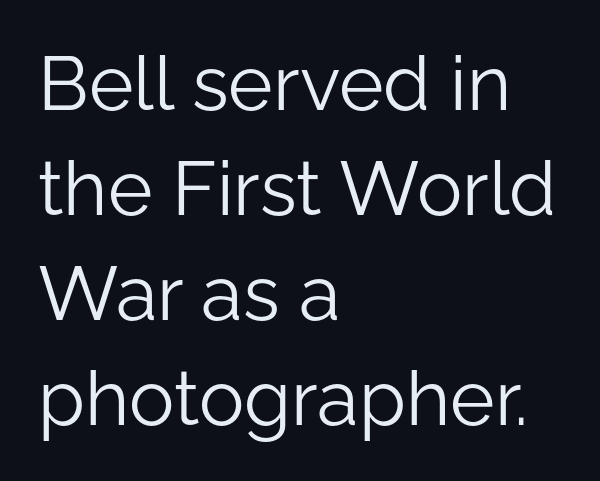
{"serif": "no", "italic": "no", "bold": "no", "weight": "light", "width": "normal", "stroke_contrast": "low", "x_height": "medium", "monospaced": "no", "underline": "no", "align": "left", "line_spacing": "normal", "line_spacing_ratio": 1.38, "letter_spacing": "normal", "letter_spacing_em": 0.0, "glyph_px": 76}
